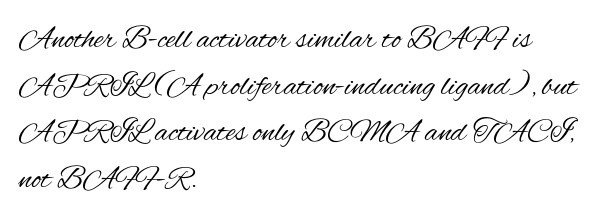
Q: Is the text bold? A: No.
Q: Is the text italic (slanted)? A: Yes.
Q: Is the typeface a serif or a sans-serif typeface? A: Sans-serif.
Q: Is the text underlined? A: No.
Q: How is the paragraph aligned? A: Left-aligned.
Q: Is the spacing between letters normal or unusually wide? A: Normal.
Q: Is the spacing between lines tight, normal or loose? A: Normal.
Q: Width (condensed, normal, or wide)? A: Condensed.
Q: Stroke contrast? A: Medium.
Q: x-height? A: Small.
Q: Monospaced? A: No.
